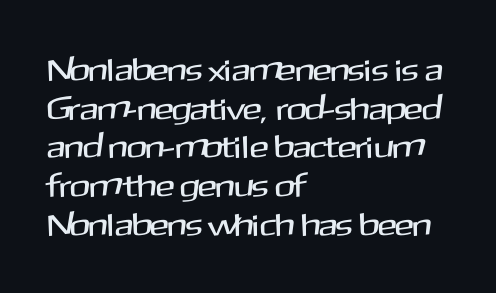
{"serif": "no", "italic": "no", "width": "normal", "stroke_contrast": "medium", "x_height": "medium", "monospaced": "no", "underline": "no", "align": "left", "line_spacing_ratio": 1.21, "letter_spacing": "normal", "letter_spacing_em": 0.0, "glyph_px": 32}
